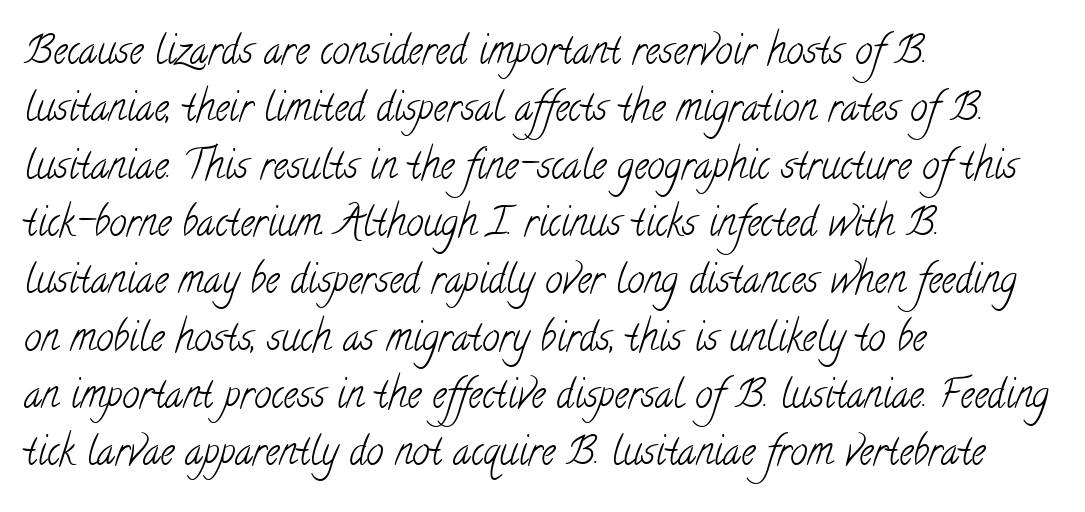
Q: Is the text bold? A: No.
Q: Is the typeface a serif or a sans-serif typeface? A: Serif.
Q: Is the text underlined? A: No.
Q: How is the paragraph aligned? A: Left-aligned.
Q: Is the spacing between letters normal or unusually wide? A: Normal.
Q: Is the spacing between lines tight, normal or loose? A: Normal.
Q: Width (condensed, normal, or wide)? A: Condensed.
Q: Stroke contrast? A: Low.
Q: x-height? A: Small.
Q: Monospaced? A: No.
